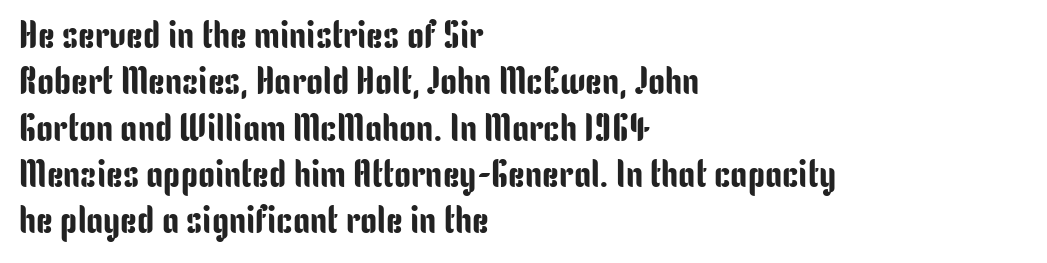
If you drew a ruler down the left edge, every line would touch it. If you drew a line through each stem, it would be perfectly vertical. Nothing sits at the stroke ends, so this counts as sans-serif. You could call the tracking neutral — neither tight nor loose. Each letter keeps its own natural width here, so spacing adapts to shape. The glyphs are unaccompanied by any horizontal stroke below them.
